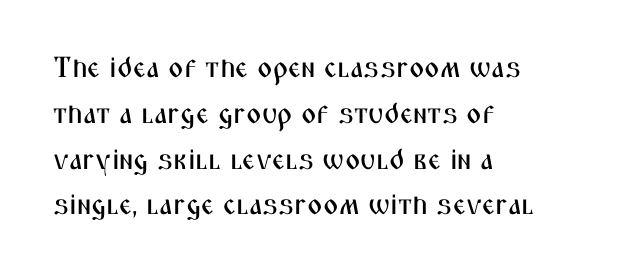
The image shows 29 px condensed sans-serif type, upright; set left-aligned, normal line spacing (1.58x), normal letter spacing, not underlined; medium stroke contrast and a medium x-height.
